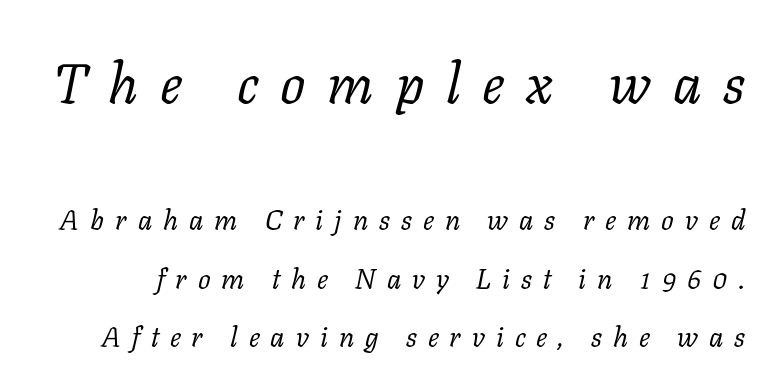
Q: Is the text bold? A: No.
Q: Is the text italic (slanted)? A: Yes, it leans right by about 11 degrees.
Q: Is the typeface a serif or a sans-serif typeface? A: Serif.
Q: Is the text underlined? A: No.
Q: Is the spacing between letters normal or unusually wide? A: Unusually wide.
Q: Is the spacing between lines tight, normal or loose? A: Loose.
Q: Which block of text is set in a larger size, the first (top) or the second (bottom)? A: The first (top) one.
Q: Width (condensed, normal, or wide)? A: Normal.
Q: Stroke contrast? A: Low.
Q: x-height? A: Medium.
Q: Monospaced? A: No.
